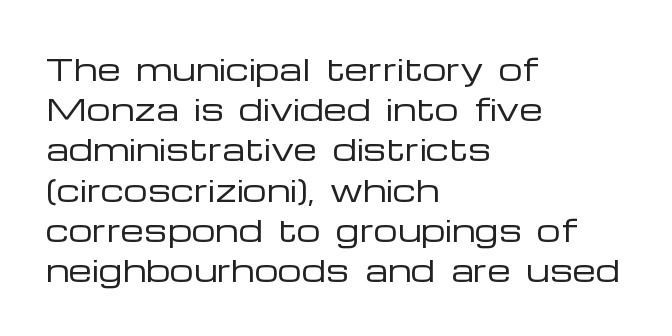
The image shows 30 px regular-weight, wide sans-serif type, upright; set left-aligned, normal line spacing (1.34x), normal letter spacing, not underlined; low stroke contrast and a medium x-height.
